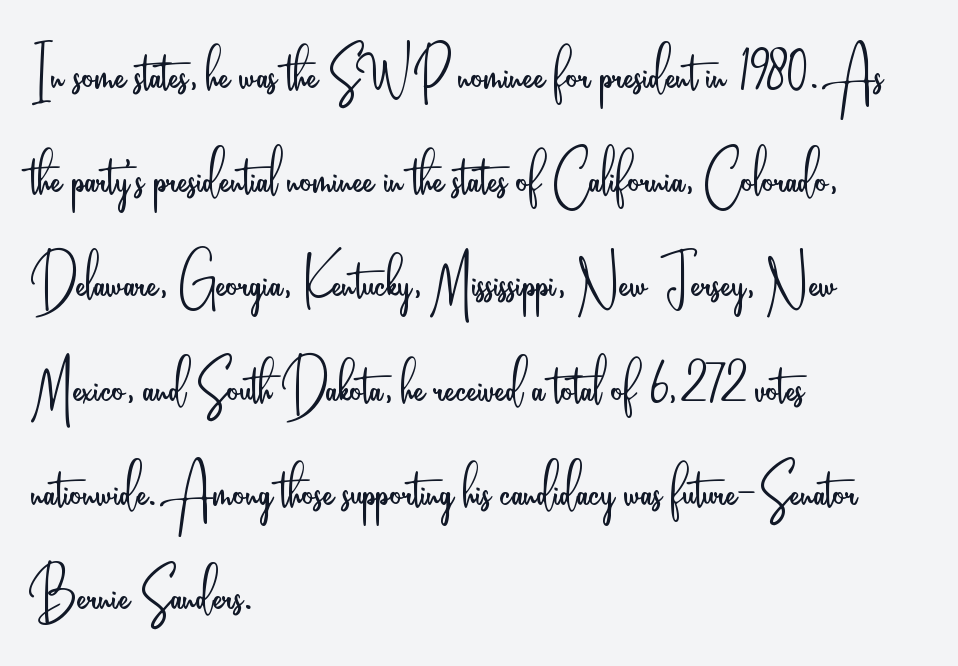
The gap between lines stays unmarked. Is the type heavy? It reads as light-to-regular instead. These lines are rendered in a variable-pitch font. Regarding leading, the lines here are spaced in the standard way. There is no visible air inserted between adjacent glyphs. A student would call this left alignment; a typographer would say flush left, rag right.
